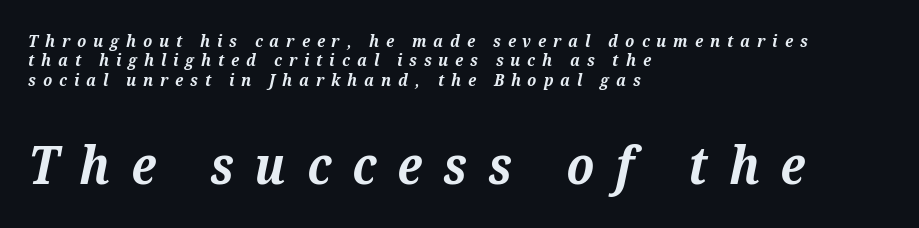
Q: Is the text bold? A: Yes.
Q: Is the text italic (slanted)? A: Yes, it leans right by about 12 degrees.
Q: Is the typeface a serif or a sans-serif typeface? A: Serif.
Q: Is the text underlined? A: No.
Q: How is the paragraph aligned? A: Left-aligned.
Q: Is the spacing between letters normal or unusually wide? A: Unusually wide.
Q: Is the spacing between lines tight, normal or loose? A: Tight.
Q: Which block of text is set in a larger size, the first (top) or the second (bottom)? A: The second (bottom) one.
Q: Width (condensed, normal, or wide)? A: Normal.
Q: Stroke contrast? A: Medium.
Q: x-height? A: Medium.
Q: Monospaced? A: No.
